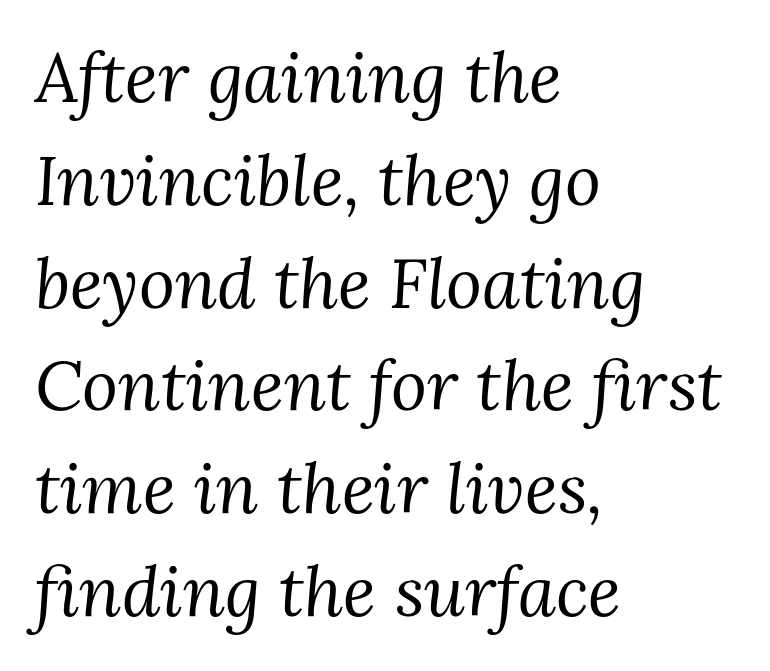
{"serif": "yes", "italic": "yes", "lean": "right", "slant_degrees": 3, "bold": "no", "weight": "regular", "width": "normal", "stroke_contrast": "medium", "x_height": "medium", "monospaced": "no", "underline": "no", "align": "left", "line_spacing": "normal", "line_spacing_ratio": 1.49, "letter_spacing": "normal", "letter_spacing_em": 0.0, "glyph_px": 69}
